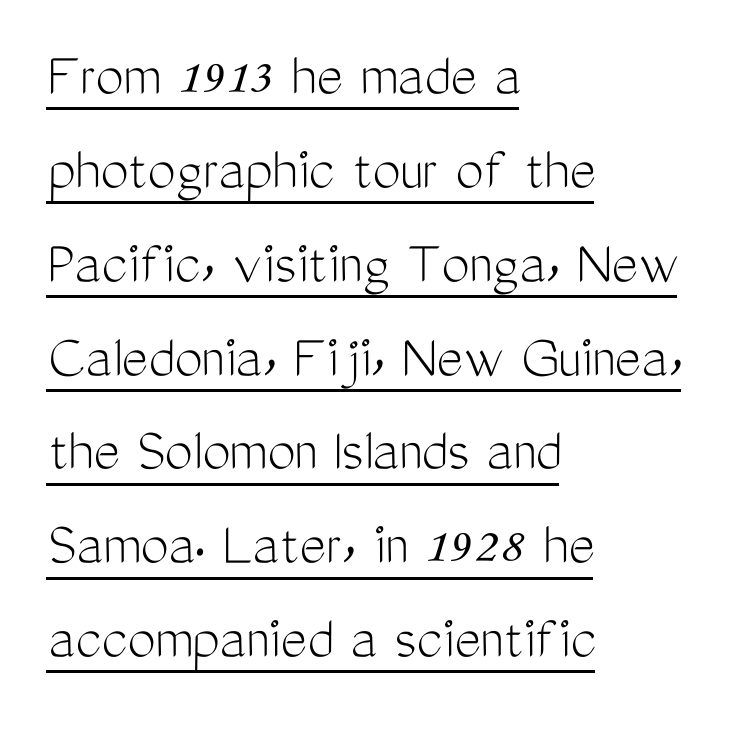
Spacing verdict: proportional, widths tailored to each character. The characters display no serif detailing; their extremities are plain. Standard letterfit; no display-style spreading of the glyphs. Where is the straight margin? On the left. Beneath each row of characters lies a ruled line.
